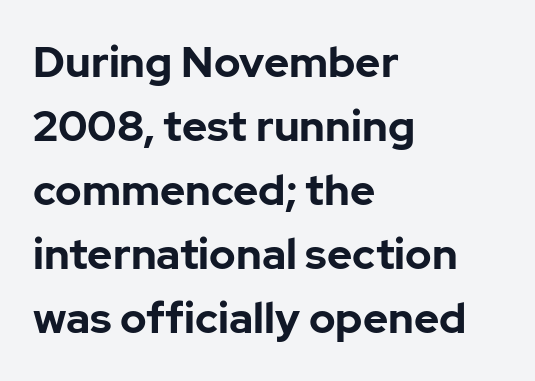
Q: Is the text bold? A: Yes.
Q: Is the text italic (slanted)? A: No, it is upright.
Q: Is the typeface a serif or a sans-serif typeface? A: Sans-serif.
Q: Is the text underlined? A: No.
Q: How is the paragraph aligned? A: Left-aligned.
Q: Is the spacing between letters normal or unusually wide? A: Normal.
Q: Is the spacing between lines tight, normal or loose? A: Normal.
Q: Width (condensed, normal, or wide)? A: Normal.
Q: Stroke contrast? A: Low.
Q: x-height? A: Medium.
Q: Monospaced? A: No.
